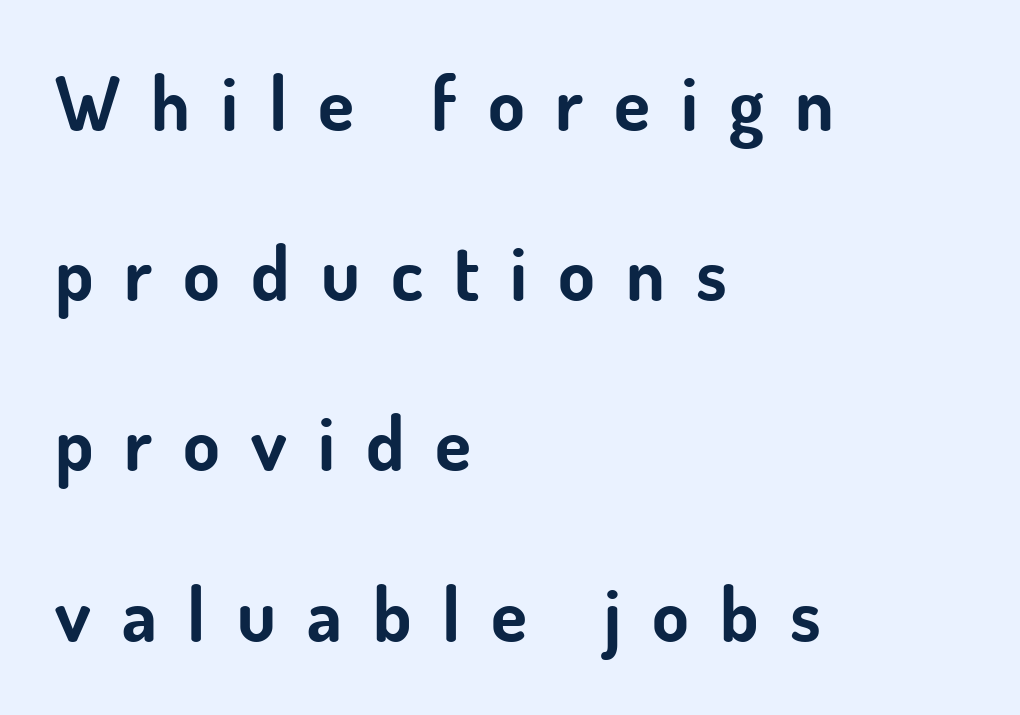
The image shows 74 px bold sans-serif type, upright; set left-aligned, loose line spacing (2.3x), unusually wide letter spacing (+0.42 em), not underlined; low stroke contrast and a small x-height.
